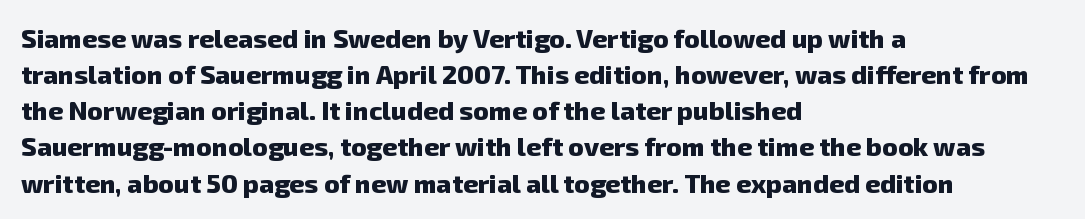
Observe the ordinary spacing: letters are neighbours, not strangers. The sample has been set heavy, in full bold. The ragged edge is on the right, which tells us the setting is flush left. The block of text has a typical density, with ordinary space between rows.
